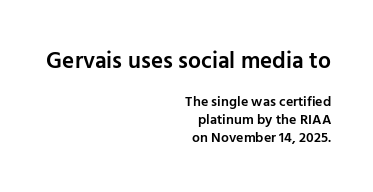
Q: Is the text bold? A: Semi-bold.
Q: Is the text italic (slanted)? A: No, it is upright.
Q: Is the text underlined? A: No.
Q: How is the paragraph aligned? A: Right-aligned.
Q: Is the spacing between letters normal or unusually wide? A: Normal.
Q: Is the spacing between lines tight, normal or loose? A: Normal.
Q: Which block of text is set in a larger size, the first (top) or the second (bottom)? A: The first (top) one.
